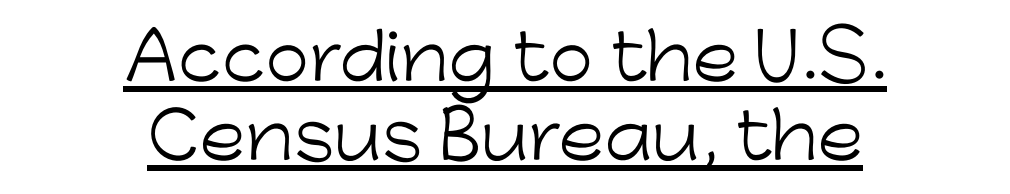
Underlined type. Rendered with straight, roman letterforms. Think of a printed novel: that variable character pitch is what you see here. The letters sit at their default tracking, neither squeezed nor spread.
